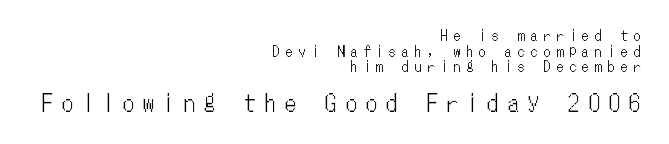
{"italic": "no", "underline": "no", "align": "right", "line_spacing": "tight", "line_spacing_ratio": 1.11, "letter_spacing": "wide", "letter_spacing_em": 0.42, "larger_block": "second", "size_ratio": 1.57, "glyph_px": 22}
